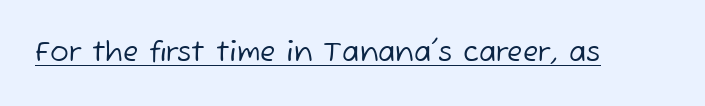
{"serif": "no", "bold": "no", "weight": "regular", "width": "normal", "stroke_contrast": "low", "x_height": "medium", "monospaced": "no", "underline": "yes", "letter_spacing": "normal", "letter_spacing_em": 0.0, "glyph_px": 28}
